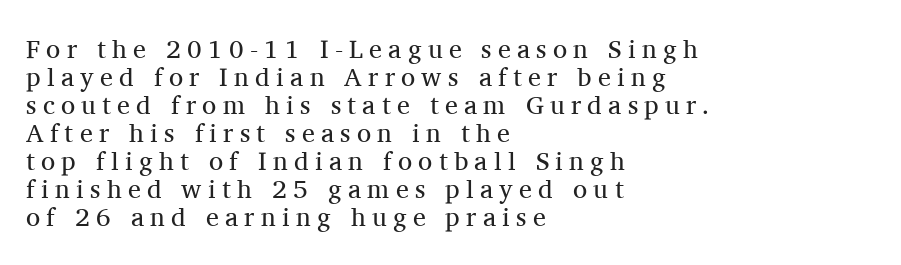
Q: Is the text bold? A: No.
Q: Is the text italic (slanted)? A: No, it is upright.
Q: Is the text underlined? A: No.
Q: How is the paragraph aligned? A: Left-aligned.
Q: Is the spacing between letters normal or unusually wide? A: Unusually wide.
Q: Is the spacing between lines tight, normal or loose? A: Tight.
